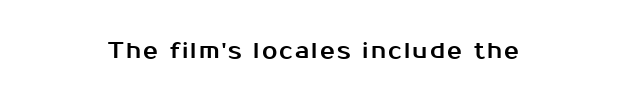
{"italic": "no", "underline": "no", "align": "center", "glyph_px": 22}
